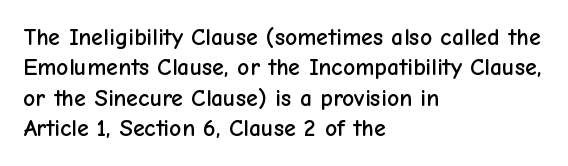
Unmarked baselines from the first word to the last. Short and long lines alike share a common starting point at left. The horizontal fit of the characters is conventional and even. Leading matches the norm, producing a regular column. In terms of posture, this sample is upright.
